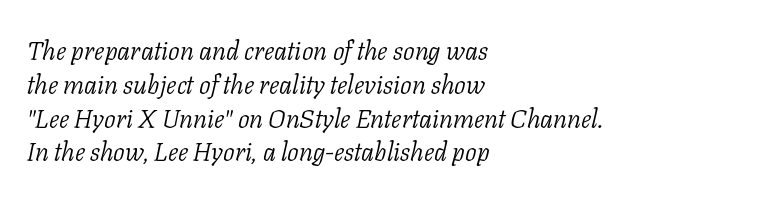
{"italic": "yes", "lean": "right", "slant_degrees": 11, "bold": "no", "underline": "no", "align": "left", "line_spacing": "normal", "line_spacing_ratio": 1.3, "letter_spacing": "normal", "letter_spacing_em": 0.0, "glyph_px": 26}
